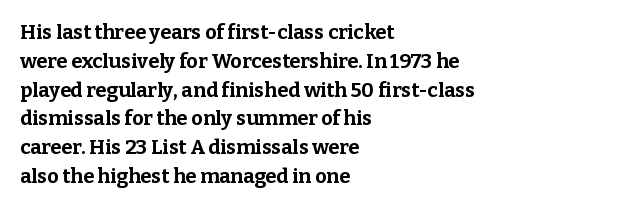
Line starts are locked; line ends wander. Bold? Absolutely — the strokes are thick and heavy. Nobody touched the tracking dial on this one. Bare-footed words on every line. These lines sit exactly where default settings would place them.
